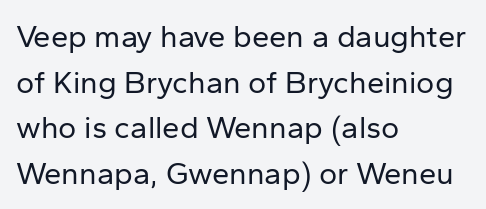
The lines sit at an ordinary, default distance from one another. Typographically, this falls in the sans-serif category. On a weight scale, this lands at 450 or below. Glyph-to-glyph distance matches everyday printed text. Beneath every word, the page is bare. Varying glyph widths throughout — classic text-font behaviour.
